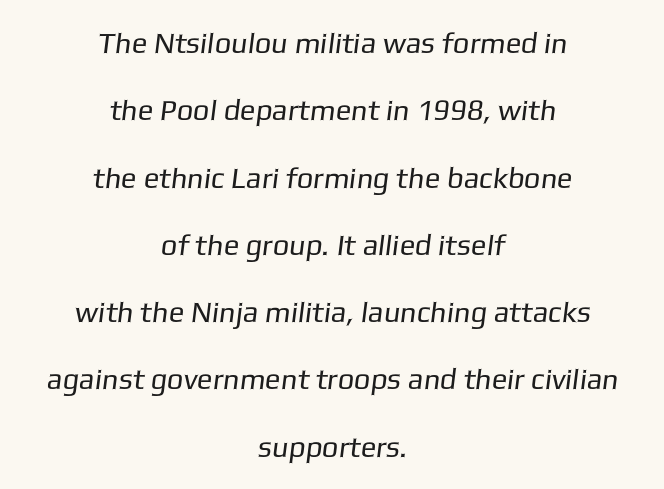
The image shows 29 px regular-weight sans-serif type; set centered, loose line spacing (2.32x), normal letter spacing, not underlined; low stroke contrast and a medium x-height.
